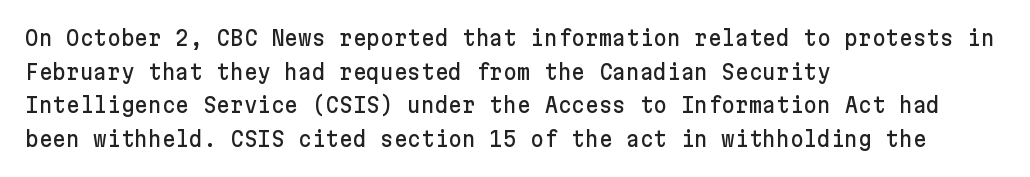
Between one letter and the next there's only the usual sliver of space. The baseline area is clear. Vertically, the passage feels balanced, rows spaced as you'd expect. This sample is left-justified, so line endings fall wherever the words run out.
